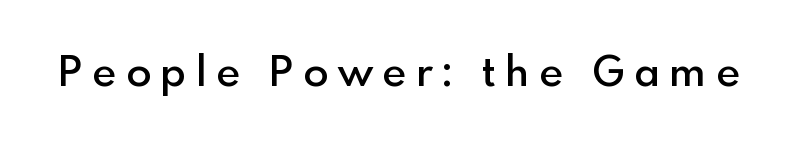
Q: Is the text bold? A: Semi-bold.
Q: Is the text italic (slanted)? A: No, it is upright.
Q: Is the typeface a serif or a sans-serif typeface? A: Sans-serif.
Q: Is the text underlined? A: No.
Q: Is the spacing between letters normal or unusually wide? A: Unusually wide.
Q: Width (condensed, normal, or wide)? A: Normal.
Q: x-height? A: Small.
Q: Monospaced? A: No.
